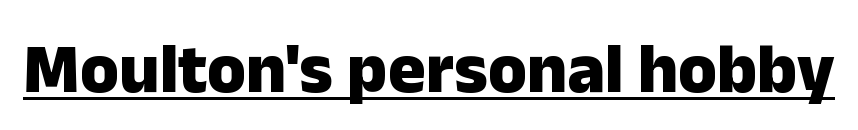
{"serif": "no", "italic": "no", "bold": "yes", "weight": "heavy", "width": "normal", "stroke_contrast": "low", "x_height": "medium", "monospaced": "no", "underline": "yes", "letter_spacing": "normal", "letter_spacing_em": 0.0, "glyph_px": 70}
